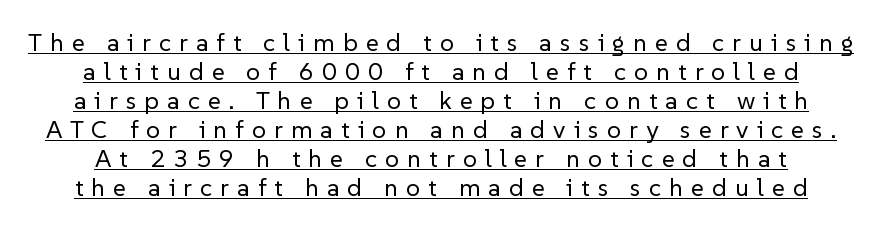
Italic? Not at all — the glyphs are vertical. Counters stay open thanks to moderate or lighter strokes. Compared with typical body copy, the letter spacing here is much looser. The words here are underlined.
